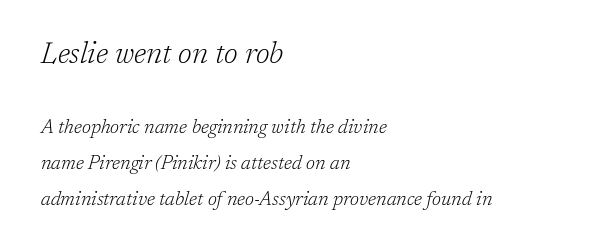
The image shows 29 px light serif type, italic (leaning right); set left-aligned, line spacing 1.89x, normal letter spacing, not underlined; the first (top) block is 1.53x larger; low stroke contrast and a medium x-height.
